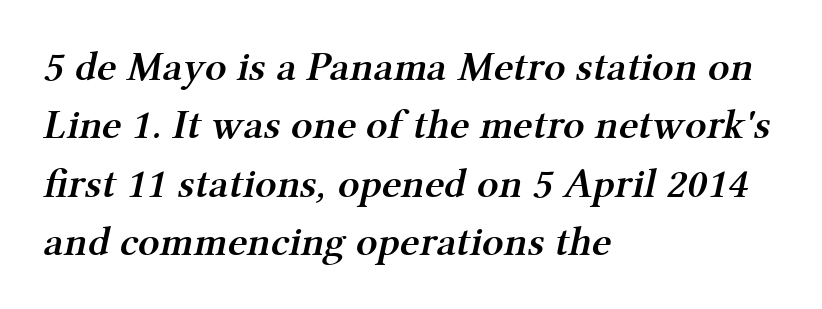
Q: Is the text bold? A: Semi-bold.
Q: Is the typeface a serif or a sans-serif typeface? A: Serif.
Q: Is the text underlined? A: No.
Q: How is the paragraph aligned? A: Left-aligned.
Q: Is the spacing between letters normal or unusually wide? A: Normal.
Q: Is the spacing between lines tight, normal or loose? A: Normal.
Q: Width (condensed, normal, or wide)? A: Normal.
Q: Stroke contrast? A: Medium.
Q: x-height? A: Medium.
Q: Monospaced? A: No.
